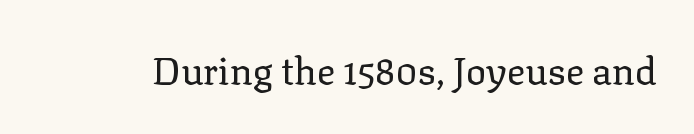
The image shows 38 px regular-weight serif type, upright; set normal letter spacing, not underlined; low stroke contrast and a medium x-height.
